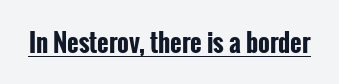
Q: Is the text bold? A: Yes.
Q: Is the text italic (slanted)? A: No, it is upright.
Q: Is the text underlined? A: Yes.
Q: Is the spacing between letters normal or unusually wide? A: Normal.
